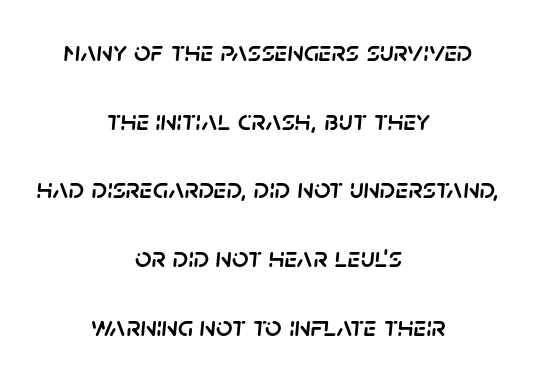
{"italic": "yes", "lean": "right", "slant_degrees": 5, "width": "normal", "stroke_contrast": "low", "x_height": "large", "monospaced": "no", "underline": "no", "align": "center", "line_spacing": "loose", "line_spacing_ratio": 2.37, "letter_spacing": "normal", "letter_spacing_em": 0.0, "glyph_px": 29}
